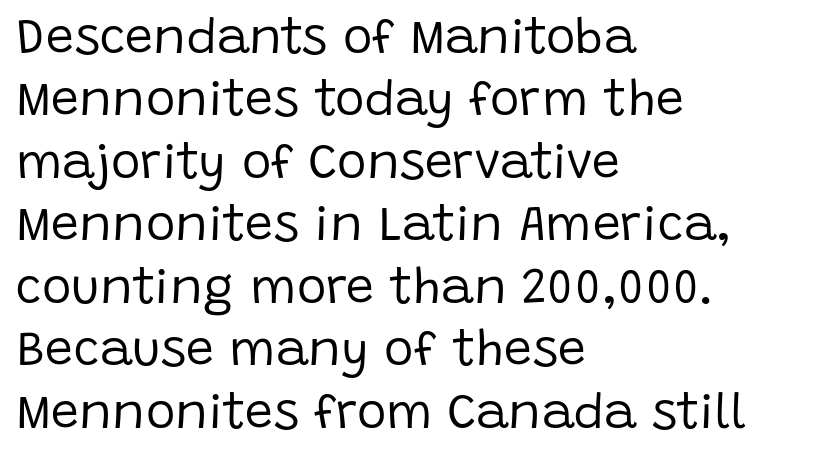
Q: Is the text bold? A: No.
Q: Is the text italic (slanted)? A: No, it is upright.
Q: Is the typeface a serif or a sans-serif typeface? A: Sans-serif.
Q: Is the text underlined? A: No.
Q: How is the paragraph aligned? A: Left-aligned.
Q: Is the spacing between letters normal or unusually wide? A: Normal.
Q: Is the spacing between lines tight, normal or loose? A: Normal.
Q: Width (condensed, normal, or wide)? A: Normal.
Q: Stroke contrast? A: Low.
Q: x-height? A: Large.
Q: Monospaced? A: No.
